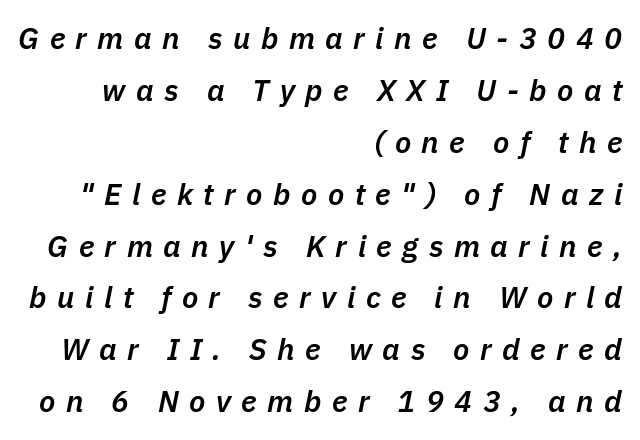
The image shows 30 px semibold type, italic (leaning right); set right-aligned, line spacing 1.73x, unusually wide letter spacing (+0.35 em), not underlined; low stroke contrast and a medium x-height.
